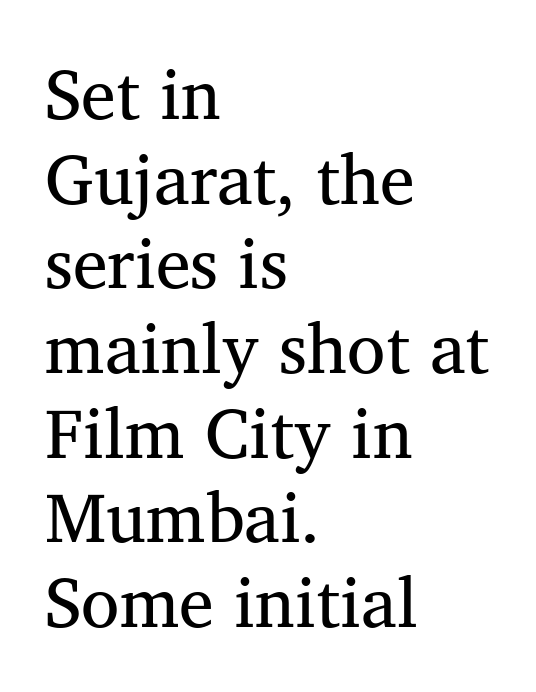
{"serif": "yes", "italic": "no", "bold": "no", "weight": "regular", "width": "normal", "stroke_contrast": "medium", "x_height": "medium", "monospaced": "no", "underline": "no", "align": "left", "line_spacing_ratio": 1.21, "letter_spacing": "normal", "letter_spacing_em": 0.0, "glyph_px": 70}
